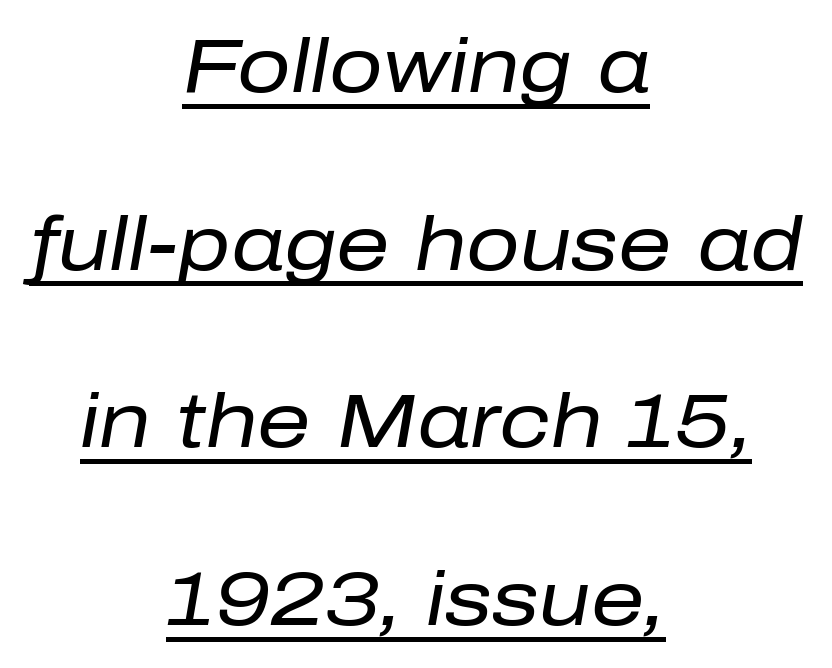
{"italic": "yes", "lean": "right", "slant_degrees": 10, "bold": "no", "weight": "regular", "width": "normal", "stroke_contrast": "low", "x_height": "medium", "monospaced": "no", "underline": "yes", "align": "center", "line_spacing": "loose", "line_spacing_ratio": 2.37, "letter_spacing": "normal", "letter_spacing_em": 0.0, "glyph_px": 75}
